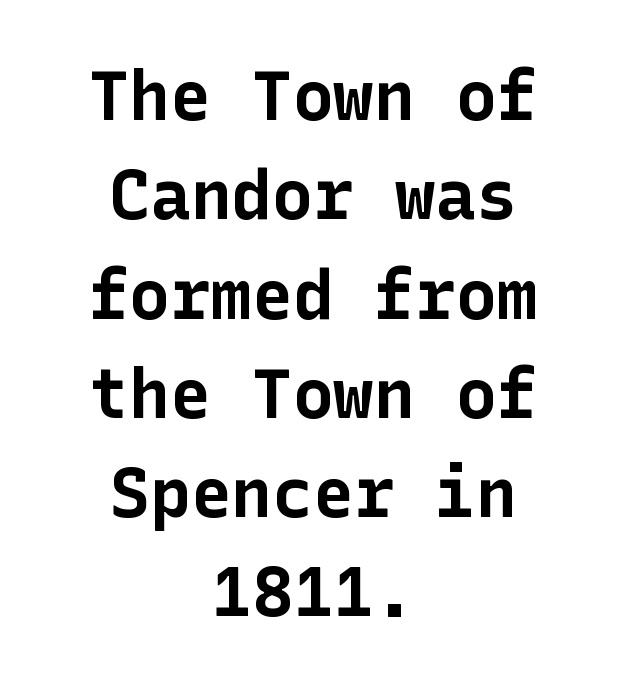
The image shows 68 px bold sans-serif type, upright; set centered, normal line spacing (1.46x), normal letter spacing, not underlined; low stroke contrast and a medium x-height.
